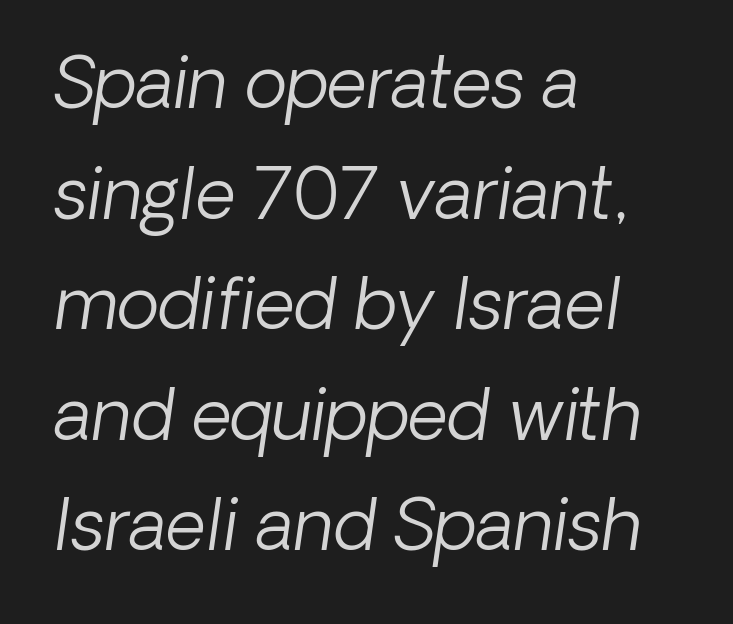
Q: Is the text bold? A: No.
Q: Is the typeface a serif or a sans-serif typeface? A: Sans-serif.
Q: Is the text underlined? A: No.
Q: How is the paragraph aligned? A: Left-aligned.
Q: Is the spacing between letters normal or unusually wide? A: Normal.
Q: Is the spacing between lines tight, normal or loose? A: Normal.
Q: Width (condensed, normal, or wide)? A: Normal.
Q: Stroke contrast? A: Low.
Q: x-height? A: Medium.
Q: Monospaced? A: No.
